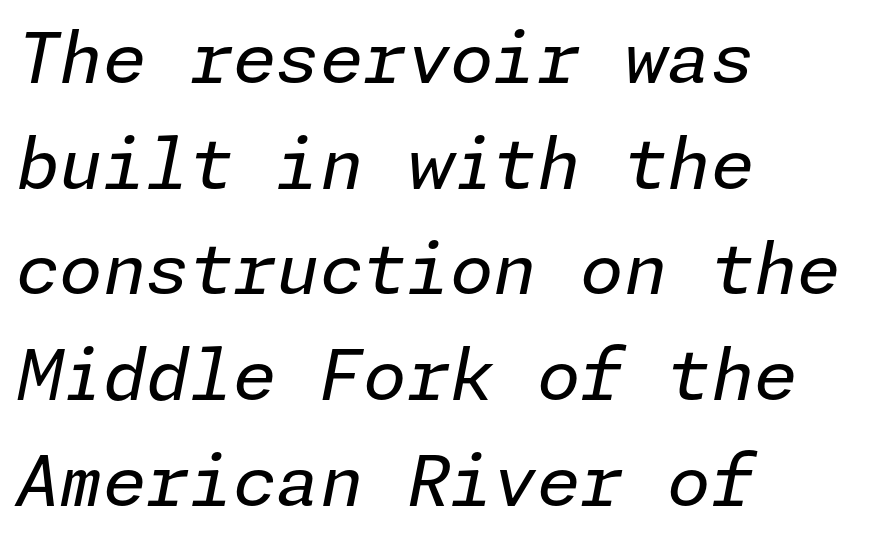
The image shows 70 px regular-weight type, italic (leaning right); set left-aligned, normal line spacing (1.51x), normal letter spacing, not underlined; low stroke contrast and a medium x-height.
